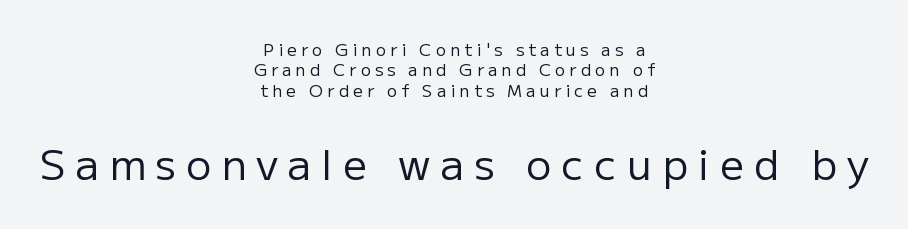
{"serif": "no", "italic": "no", "bold": "no", "weight": "regular", "width": "normal", "stroke_contrast": "low", "x_height": "medium", "monospaced": "no", "underline": "no", "align": "center", "line_spacing_ratio": 1.2, "letter_spacing": "wide", "letter_spacing_em": 0.24, "larger_block": "second", "size_ratio": 2.47, "glyph_px": 42}
